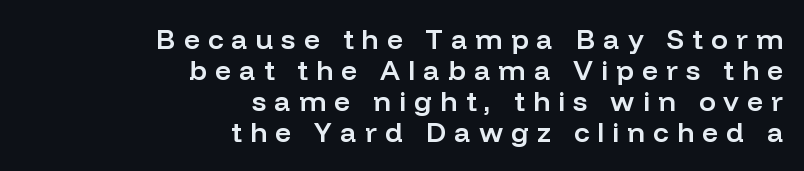
{"serif": "no", "italic": "no", "bold": "semi", "weight": "semibold", "width": "normal", "stroke_contrast": "low", "x_height": "medium", "monospaced": "no", "underline": "no", "align": "right", "line_spacing": "tight", "line_spacing_ratio": 1.11, "letter_spacing": "wide", "letter_spacing_em": 0.29, "glyph_px": 28}
